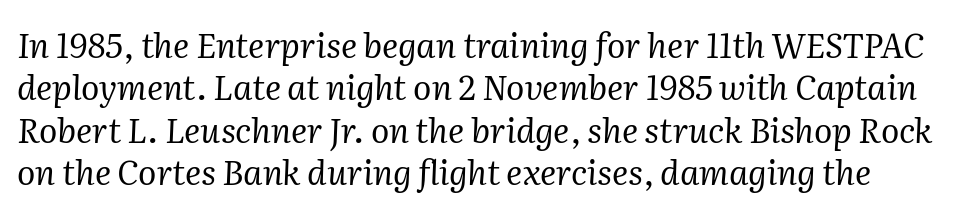
Q: Is the text bold? A: No.
Q: Is the text italic (slanted)? A: Yes, it leans right by about 2 degrees.
Q: Is the typeface a serif or a sans-serif typeface? A: Serif.
Q: Is the text underlined? A: No.
Q: Is the spacing between letters normal or unusually wide? A: Normal.
Q: Is the spacing between lines tight, normal or loose? A: Normal.
Q: Width (condensed, normal, or wide)? A: Normal.
Q: Stroke contrast? A: Medium.
Q: x-height? A: Medium.
Q: Monospaced? A: No.
